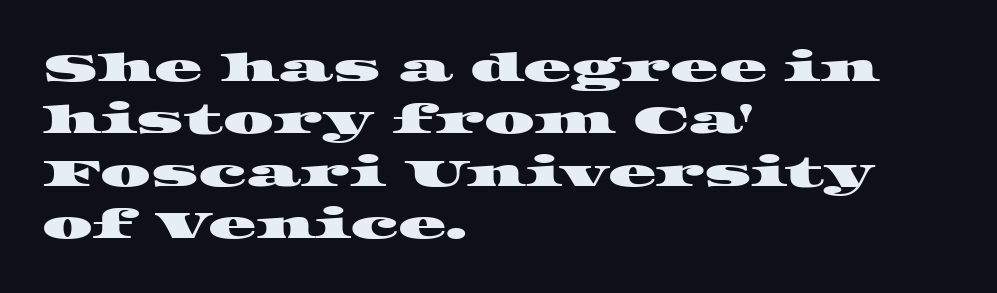
{"serif": "yes", "width": "wide", "stroke_contrast": "high", "x_height": "large", "monospaced": "no", "underline": "no", "align": "left", "line_spacing": "normal", "line_spacing_ratio": 1.31, "letter_spacing": "normal", "letter_spacing_em": 0.0, "glyph_px": 40}
